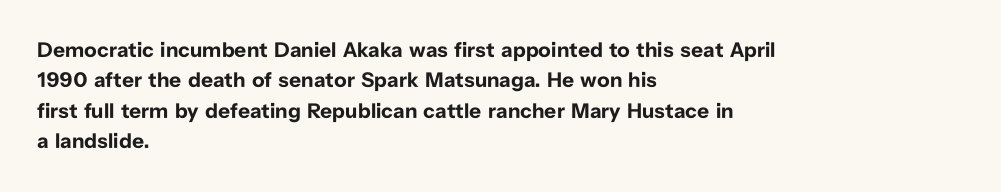
Notice how the stems are strictly vertical — no italics here. These words are printed bold, with thick strokes throughout. Leading: standard. You could call the tracking neutral — neither tight nor loose. The rendering anchors every line to the left-hand side. The words here are not underlined.
